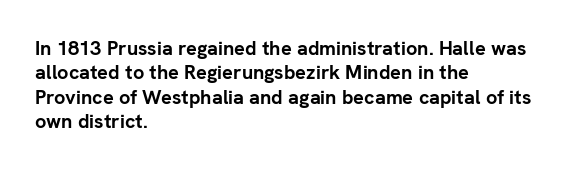
{"italic": "no", "bold": "yes", "underline": "no", "align": "left", "line_spacing_ratio": 1.22, "letter_spacing": "normal", "letter_spacing_em": 0.0, "glyph_px": 20}
